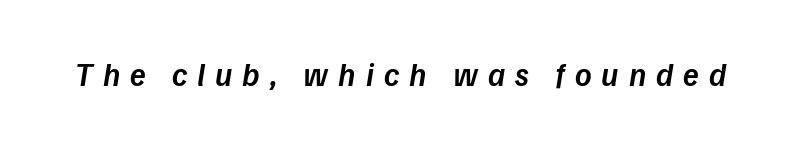
{"italic": "yes", "lean": "right", "slant_degrees": 9, "bold": "semi", "weight": "semibold", "width": "normal", "stroke_contrast": "low", "x_height": "medium", "monospaced": "no", "underline": "no", "letter_spacing": "wide", "letter_spacing_em": 0.31, "glyph_px": 32}
